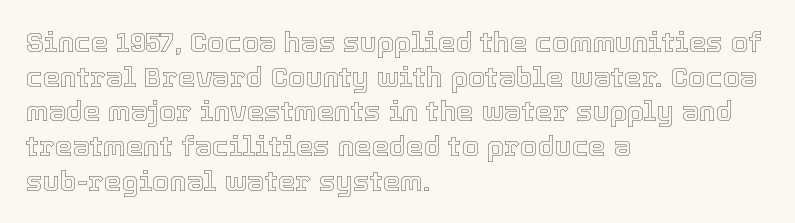
The image shows 28 px text type, upright; set left-aligned, line spacing 1.24x, normal letter spacing, not underlined; a medium x-height.
